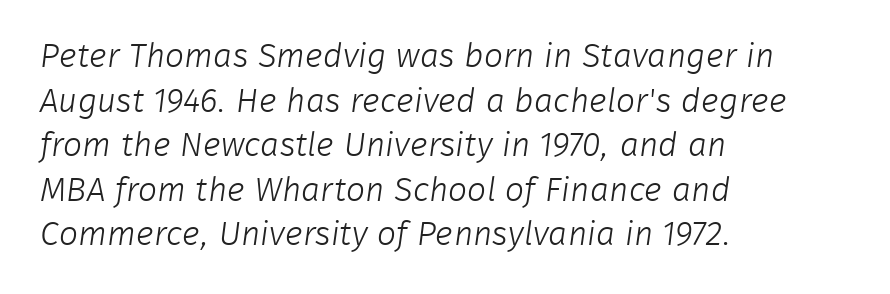
Q: Is the text bold? A: No.
Q: Is the typeface a serif or a sans-serif typeface? A: Sans-serif.
Q: Is the text underlined? A: No.
Q: How is the paragraph aligned? A: Left-aligned.
Q: Is the spacing between letters normal or unusually wide? A: Normal.
Q: Is the spacing between lines tight, normal or loose? A: Normal.
Q: Width (condensed, normal, or wide)? A: Normal.
Q: Stroke contrast? A: Low.
Q: x-height? A: Medium.
Q: Monospaced? A: No.
